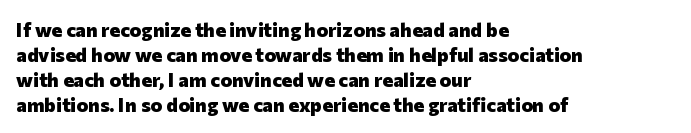
{"italic": "no", "bold": "yes", "underline": "no", "align": "left", "line_spacing": "normal", "line_spacing_ratio": 1.25, "letter_spacing": "normal", "letter_spacing_em": 0.0, "glyph_px": 20}
